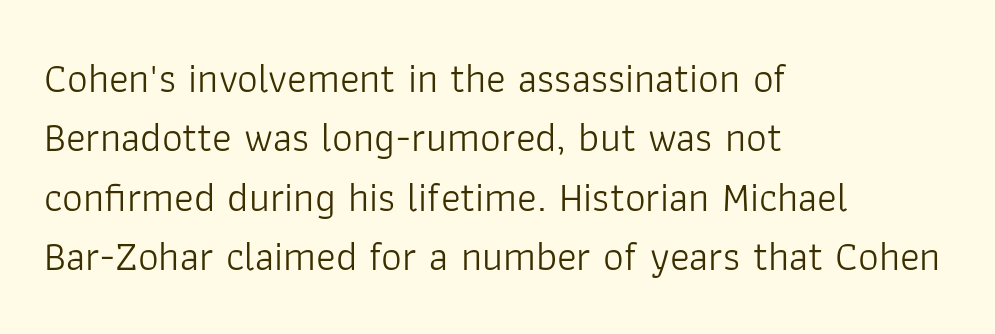
{"serif": "no", "italic": "no", "bold": "no", "weight": "light", "width": "normal", "stroke_contrast": "low", "x_height": "medium", "monospaced": "no", "underline": "no", "align": "left", "line_spacing": "normal", "line_spacing_ratio": 1.45, "letter_spacing": "normal", "letter_spacing_em": 0.0, "glyph_px": 41}
